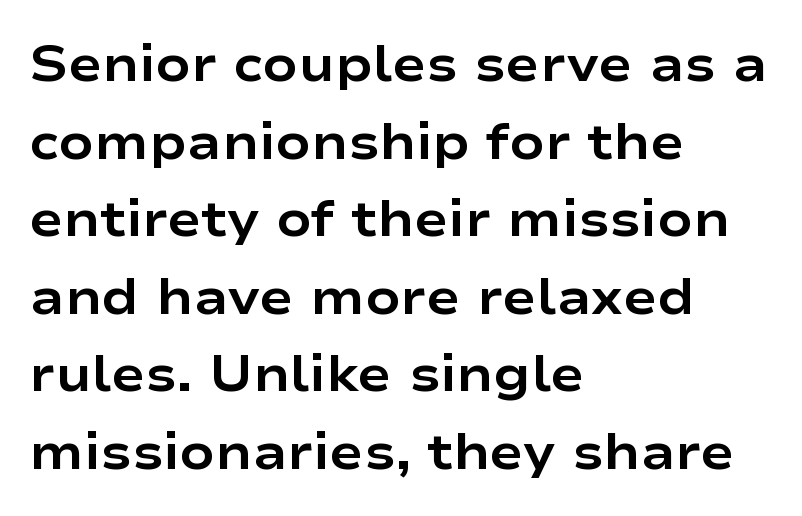
Q: Is the text bold? A: Yes.
Q: Is the text italic (slanted)? A: No, it is upright.
Q: Is the typeface a serif or a sans-serif typeface? A: Sans-serif.
Q: Is the text underlined? A: No.
Q: How is the paragraph aligned? A: Left-aligned.
Q: Is the spacing between letters normal or unusually wide? A: Normal.
Q: Is the spacing between lines tight, normal or loose? A: Normal.
Q: Width (condensed, normal, or wide)? A: Wide.
Q: Stroke contrast? A: Low.
Q: x-height? A: Medium.
Q: Monospaced? A: No.
